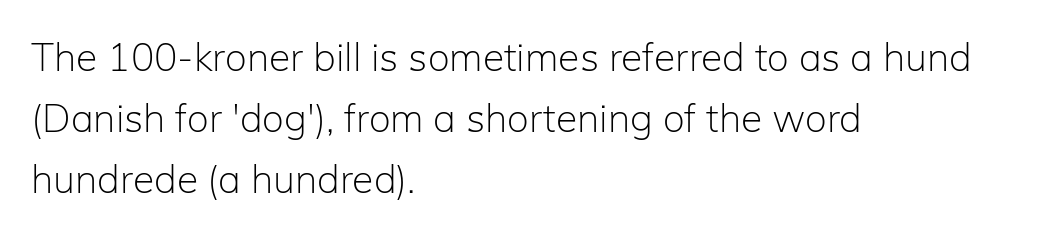
Font category for this specimen: sans-serif. Any mark beneath the type? The region is blank. Compared with a typical body face, this is equally light or lighter still. Each letter keeps its own natural width here, so spacing adapts to shape.
